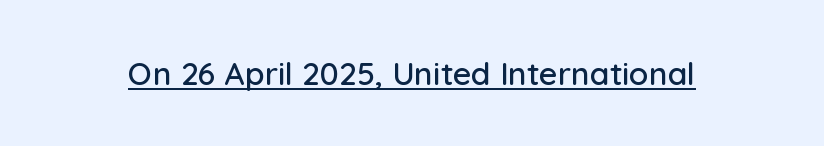
How are the letters spaced? Ordinarily, with no added tracking. Unlike a traditional serif, this face leaves its strokes unadorned. The letters stand upright; this is a roman face. The face used here appears with an underline applied.
